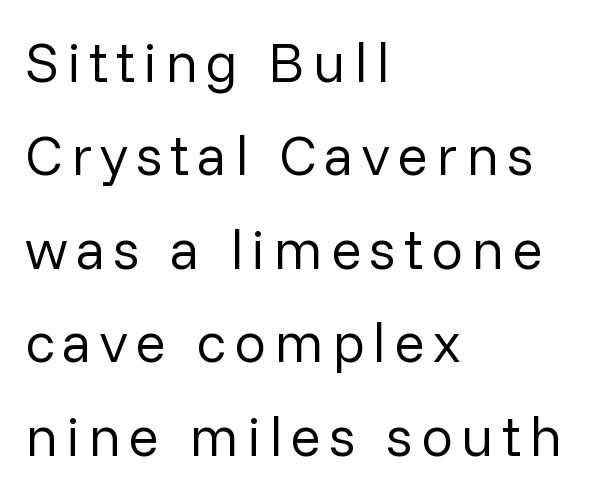
Designer's note — italics off, roman on. The passage shown is typeset with a sans-serif family. On a weight scale, this lands at 450 or below. Check the space under the baseline: it is left empty. Teacher's note: observe the even left margin — that is flush-left alignment. This block has exactly the height ordinary leading produces.
